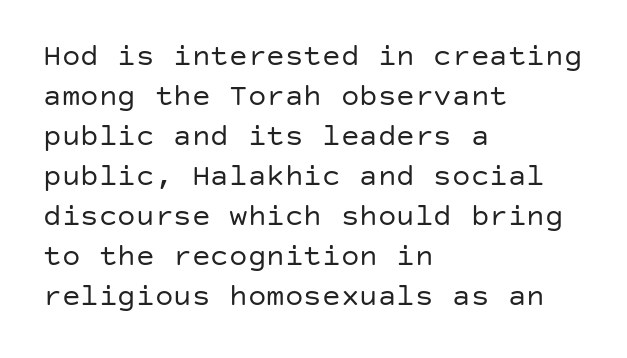
{"serif": "no", "italic": "no", "bold": "no", "weight": "regular", "width": "normal", "stroke_contrast": "low", "x_height": "large", "underline": "no", "align": "left", "line_spacing": "normal", "line_spacing_ratio": 1.29, "letter_spacing": "normal", "letter_spacing_em": 0.0, "glyph_px": 31}
